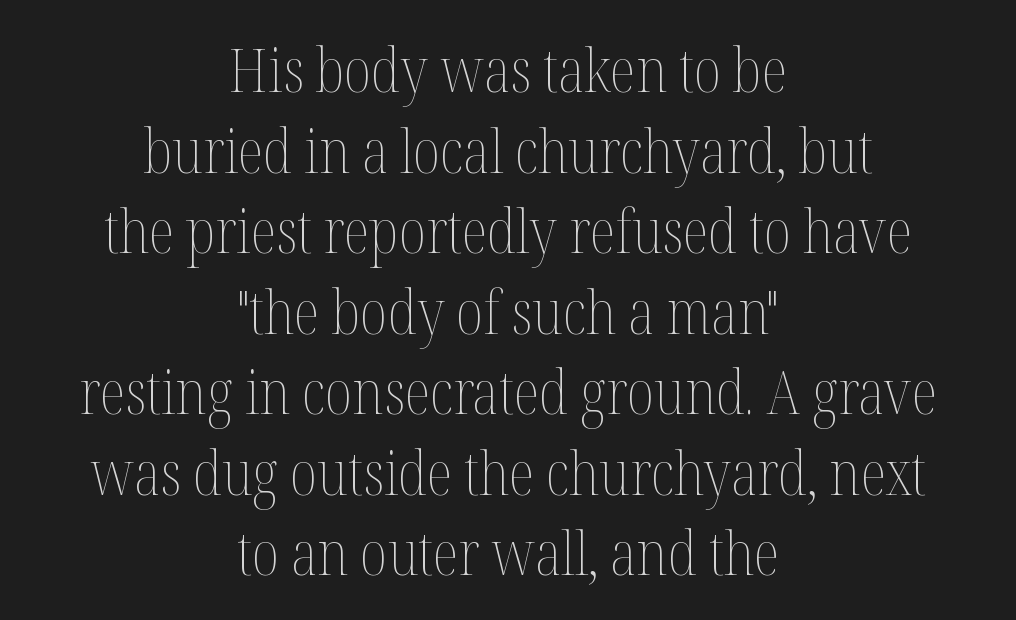
{"italic": "no", "bold": "no", "weight": "thin", "width": "condensed", "stroke_contrast": "medium", "x_height": "medium", "monospaced": "no", "underline": "no", "align": "center", "line_spacing": "normal", "line_spacing_ratio": 1.32, "letter_spacing": "normal", "letter_spacing_em": 0.0, "glyph_px": 61}
